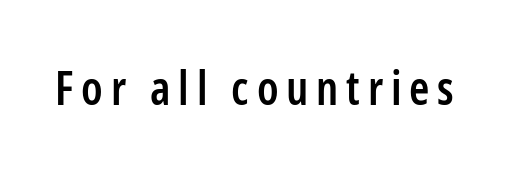
Q: Is the text bold? A: Semi-bold.
Q: Is the text italic (slanted)? A: No, it is upright.
Q: Is the typeface a serif or a sans-serif typeface? A: Sans-serif.
Q: Is the text underlined? A: No.
Q: Width (condensed, normal, or wide)? A: Condensed.
Q: Stroke contrast? A: Low.
Q: x-height? A: Medium.
Q: Monospaced? A: No.
